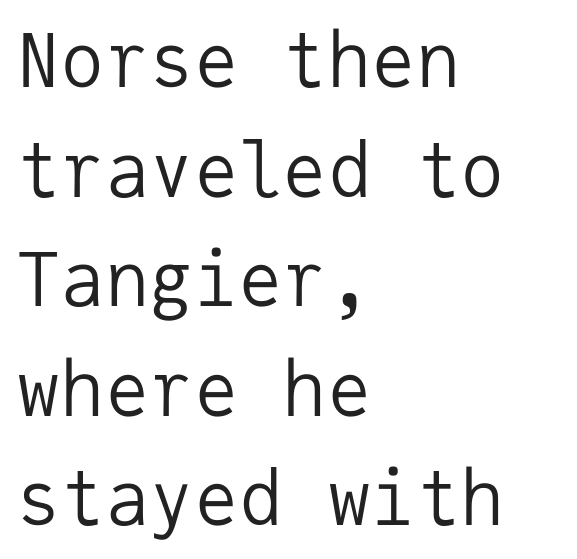
{"serif": "no", "italic": "no", "bold": "no", "weight": "regular", "width": "normal", "stroke_contrast": "low", "x_height": "medium", "monospaced": "yes", "underline": "no", "align": "left", "line_spacing": "normal", "line_spacing_ratio": 1.48, "letter_spacing": "normal", "letter_spacing_em": 0.0, "glyph_px": 74}
